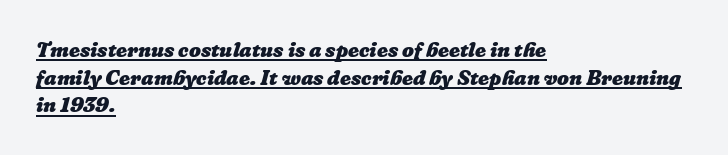
The image shows 21 px bold type; set left-aligned, normal line spacing (1.32x), normal letter spacing, underlined.
